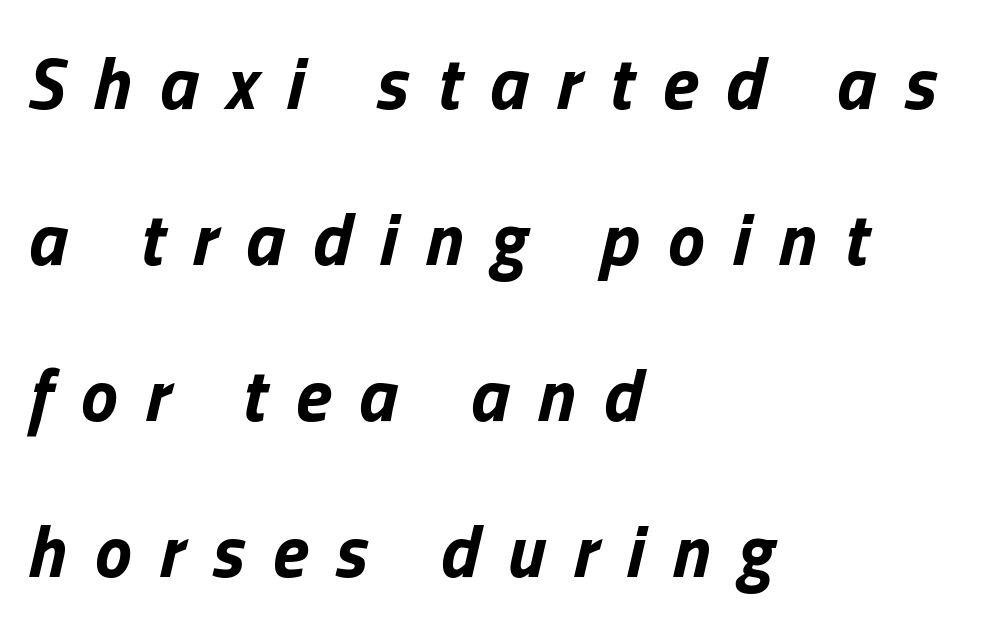
Q: Is the text bold? A: Yes.
Q: Is the text italic (slanted)? A: Yes, it leans right by about 13 degrees.
Q: Is the text underlined? A: No.
Q: How is the paragraph aligned? A: Left-aligned.
Q: Is the spacing between letters normal or unusually wide? A: Unusually wide.
Q: Is the spacing between lines tight, normal or loose? A: Loose.
Q: Width (condensed, normal, or wide)? A: Normal.
Q: Stroke contrast? A: Low.
Q: x-height? A: Medium.
Q: Monospaced? A: No.
